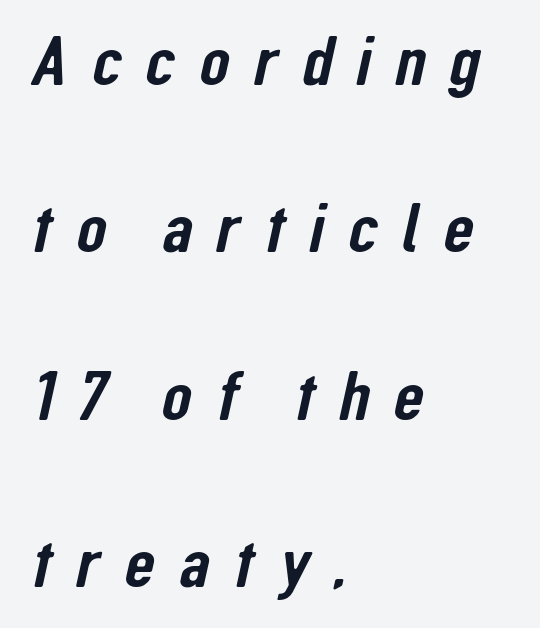
{"serif": "no", "width": "condensed", "stroke_contrast": "low", "x_height": "medium", "monospaced": "no", "underline": "no", "align": "left", "line_spacing": "loose", "line_spacing_ratio": 2.39, "letter_spacing": "wide", "letter_spacing_em": 0.34, "glyph_px": 70}
